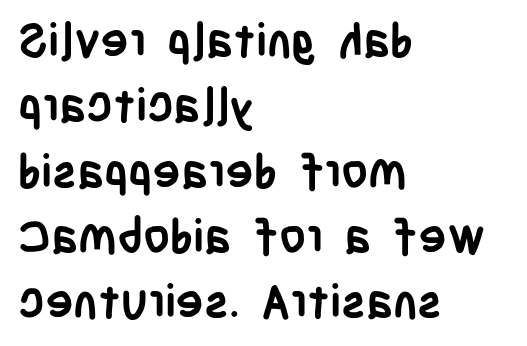
Q: Is the text bold? A: Yes.
Q: Is the text italic (slanted)? A: No, it is upright.
Q: Is the typeface a serif or a sans-serif typeface? A: Sans-serif.
Q: Is the text underlined? A: No.
Q: How is the paragraph aligned? A: Left-aligned.
Q: Is the spacing between letters normal or unusually wide? A: Normal.
Q: Is the spacing between lines tight, normal or loose? A: Normal.
Q: Width (condensed, normal, or wide)? A: Condensed.
Q: Stroke contrast? A: Low.
Q: x-height? A: Large.
Q: Monospaced? A: No.
